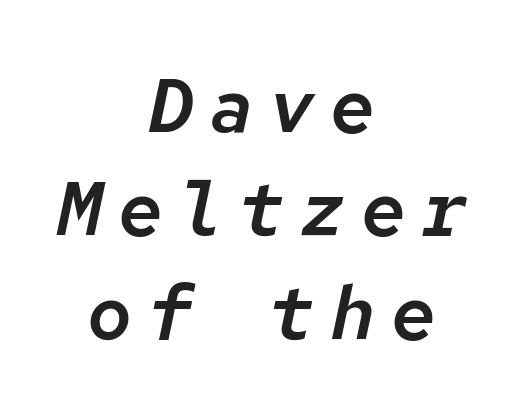
Q: Is the text italic (slanted)? A: Yes, it leans right by about 12 degrees.
Q: Is the text underlined? A: No.
Q: How is the paragraph aligned? A: Centered.
Q: Is the spacing between letters normal or unusually wide? A: Unusually wide.
Q: Is the spacing between lines tight, normal or loose? A: Normal.
Q: Width (condensed, normal, or wide)? A: Normal.
Q: Stroke contrast? A: Low.
Q: x-height? A: Medium.
Q: Monospaced? A: Yes.
